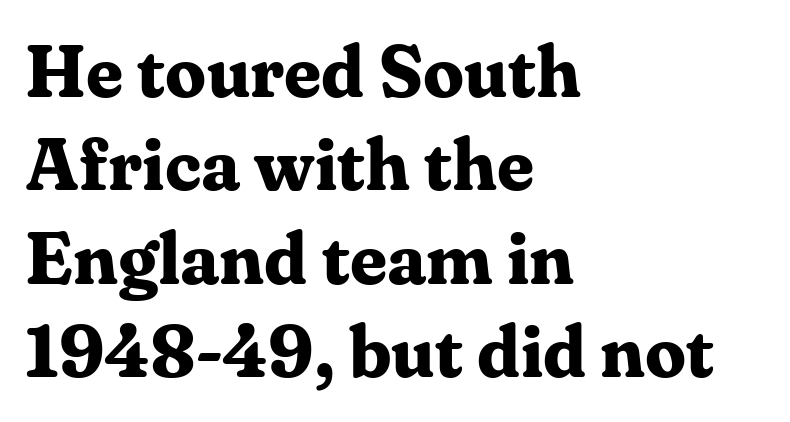
{"serif": "yes", "italic": "no", "bold": "yes", "weight": "bold", "width": "normal", "stroke_contrast": "medium", "x_height": "medium", "monospaced": "no", "underline": "no", "align": "left", "line_spacing": "normal", "line_spacing_ratio": 1.28, "letter_spacing": "normal", "letter_spacing_em": 0.0, "glyph_px": 73}
